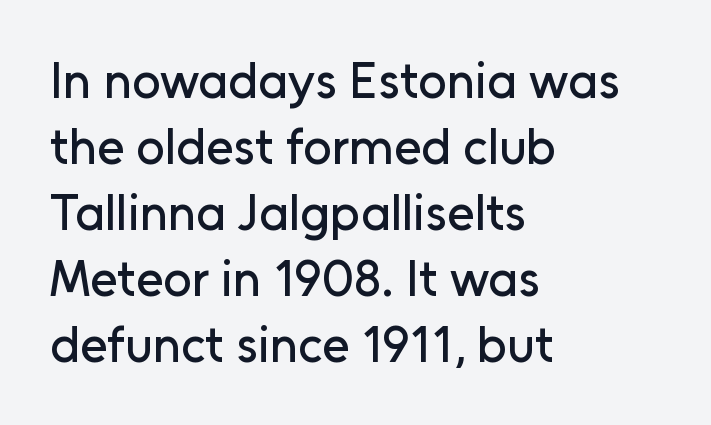
Glyph-to-glyph distance matches everyday printed text. The space beneath each line is pristine and unruled. Think of a printed novel: that variable character pitch is what you see here. The lines sit at an ordinary, default distance from one another.
